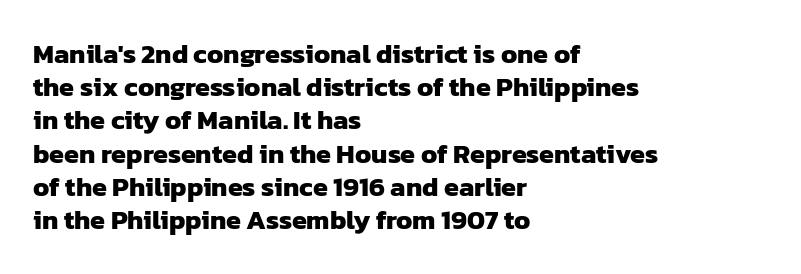
The image shows 27 px bold type; set left-aligned, line spacing 1.23x, normal letter spacing, not underlined.
